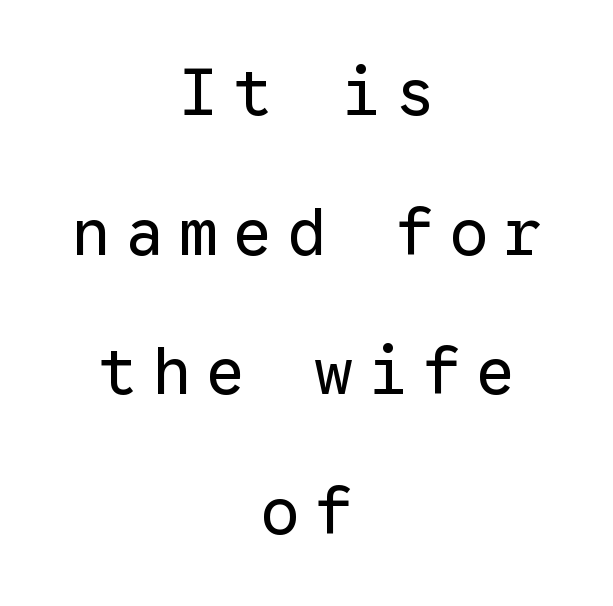
{"serif": "no", "italic": "no", "bold": "no", "weight": "regular", "width": "normal", "stroke_contrast": "low", "x_height": "medium", "monospaced": "yes", "underline": "no", "align": "center", "line_spacing": "loose", "line_spacing_ratio": 2.15, "letter_spacing": "wide", "letter_spacing_em": 0.23, "glyph_px": 65}
